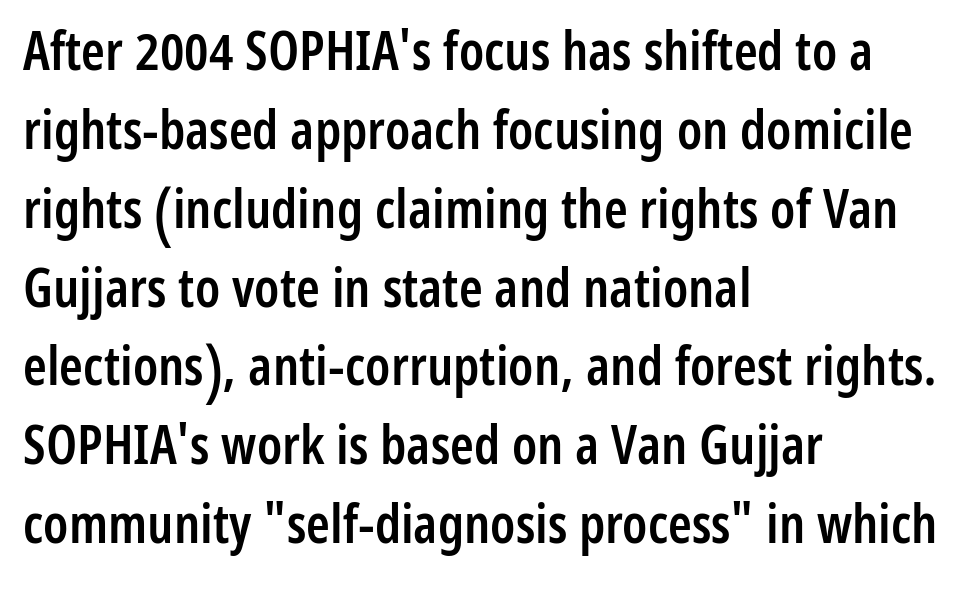
The image shows 54 px semibold, condensed sans-serif type, upright; set left-aligned, normal line spacing (1.46x), normal letter spacing, not underlined; low stroke contrast and a medium x-height.
